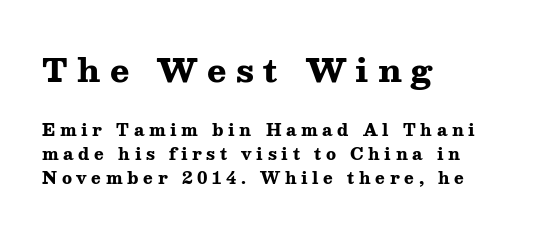
Looks like regular typesetting: each glyph gets only the width it needs. This is the regular roman posture of the typeface. Each new line begins a customary step beneath the previous one. These lines carry a lot of weight — the face is fully bold.
